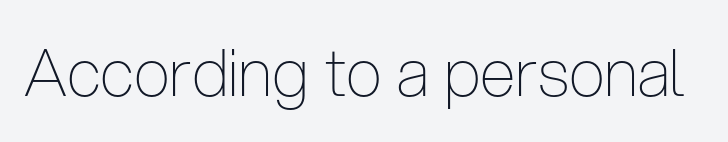
{"serif": "no", "italic": "no", "bold": "no", "weight": "thin", "width": "condensed", "stroke_contrast": "low", "x_height": "medium", "monospaced": "no", "underline": "no", "letter_spacing": "normal", "letter_spacing_em": 0.0, "glyph_px": 65}
